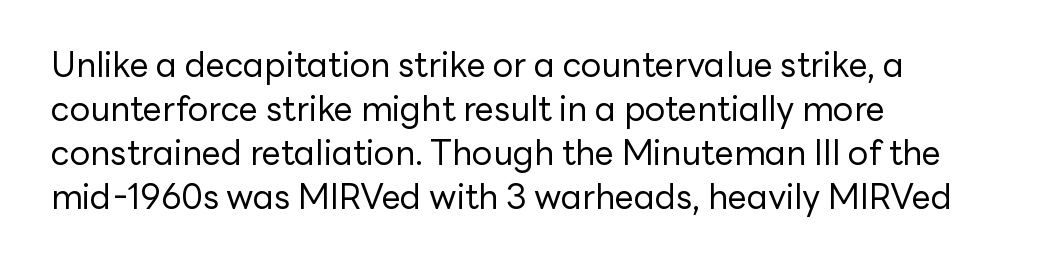
The image shows 34 px regular-weight sans-serif type, upright; set left-aligned, normal line spacing (1.29x), normal letter spacing, not underlined; low stroke contrast and a medium x-height.
